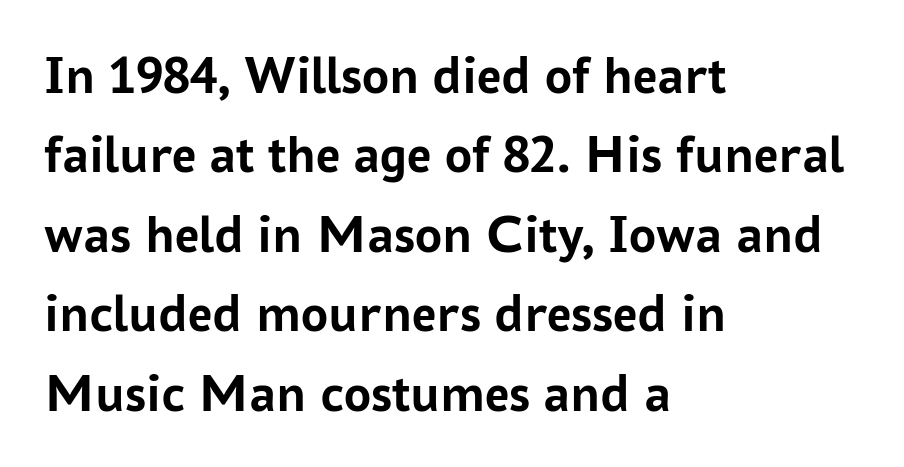
Q: Is the text bold? A: Yes.
Q: Is the text italic (slanted)? A: No, it is upright.
Q: Is the typeface a serif or a sans-serif typeface? A: Sans-serif.
Q: Is the text underlined? A: No.
Q: How is the paragraph aligned? A: Left-aligned.
Q: Is the spacing between letters normal or unusually wide? A: Normal.
Q: Is the spacing between lines tight, normal or loose? A: Normal.
Q: Width (condensed, normal, or wide)? A: Normal.
Q: Stroke contrast? A: Low.
Q: x-height? A: Medium.
Q: Monospaced? A: No.
